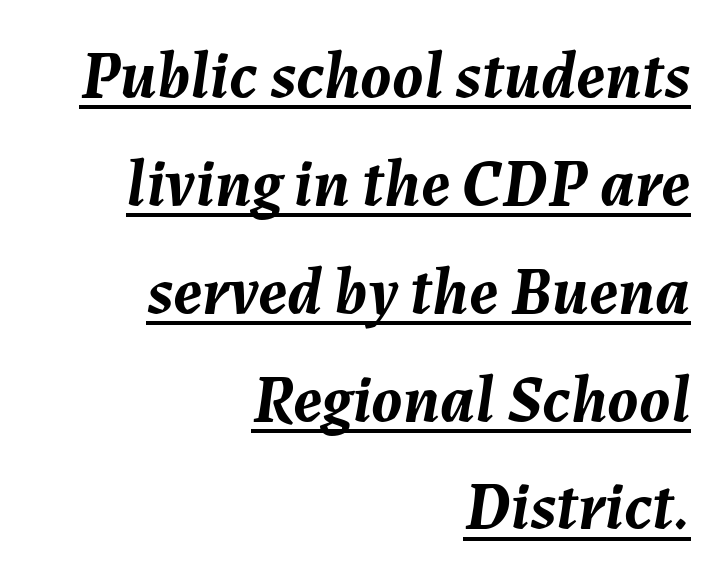
{"italic": "yes", "lean": "right", "slant_degrees": 7, "bold": "yes", "weight": "semibold", "width": "normal", "stroke_contrast": "medium", "x_height": "medium", "monospaced": "no", "underline": "yes", "align": "right", "line_spacing": "normal", "line_spacing_ratio": 1.61, "letter_spacing": "normal", "letter_spacing_em": 0.0, "glyph_px": 67}
